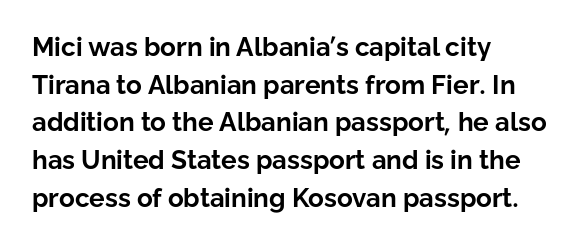
Q: Is the text bold? A: Yes.
Q: Is the text italic (slanted)? A: No, it is upright.
Q: Is the text underlined? A: No.
Q: How is the paragraph aligned? A: Left-aligned.
Q: Is the spacing between letters normal or unusually wide? A: Normal.
Q: Is the spacing between lines tight, normal or loose? A: Normal.
